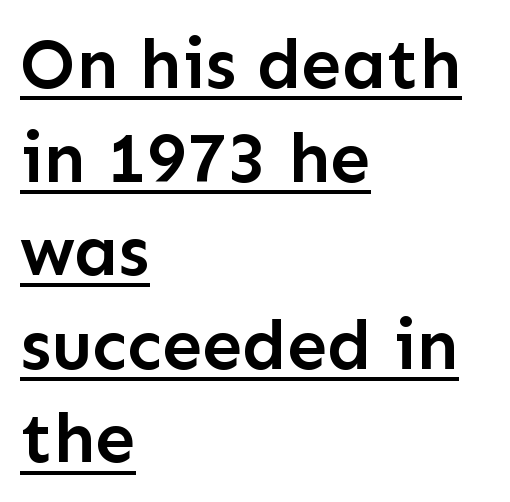
{"serif": "no", "italic": "no", "bold": "semi", "weight": "semibold", "width": "normal", "stroke_contrast": "low", "x_height": "medium", "monospaced": "no", "underline": "yes", "align": "left", "line_spacing": "normal", "line_spacing_ratio": 1.3, "letter_spacing": "normal", "letter_spacing_em": 0.0, "glyph_px": 72}
